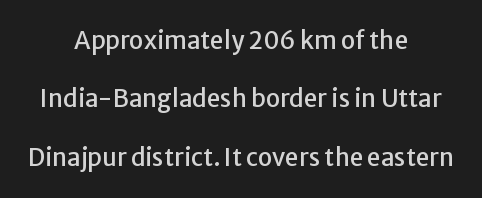
Vertically, the passage feels expansive, rows floating well apart. Ordinary non-slanted type is in use. Line starts and ends both wander, symmetrically. Descenders are the only things crossing below the line. Is the letter spacing exaggerated? No — it looks like the ordinary default.
